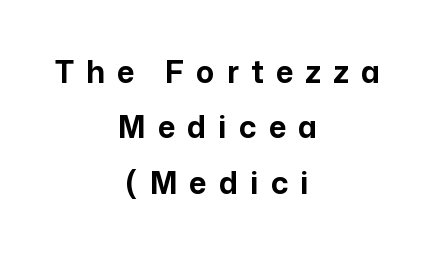
The image shows 30 px bold sans-serif type, upright; set centered, line spacing 1.85x, unusually wide letter spacing (+0.41 em), not underlined; low stroke contrast and a medium x-height.
